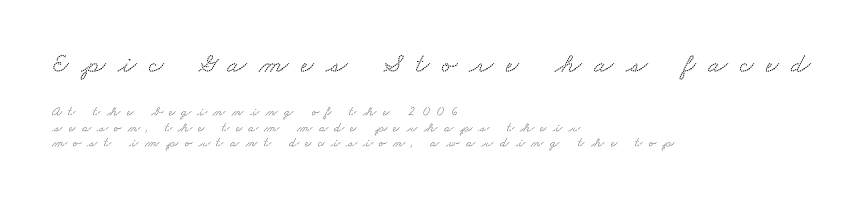
Scale decreases going downward across the two blocks. Between one letter and the next there's a generous, obvious gap. Each letter keeps its own natural width here, so spacing adapts to shape. The passage shown stacks its lines with hardly any gap. Only glyphs here, with clear space below each row.
